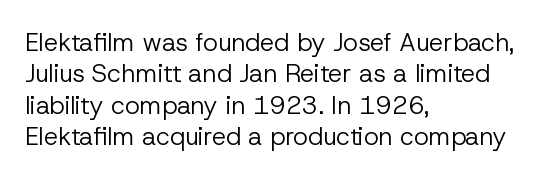
{"italic": "no", "bold": "no", "underline": "no", "align": "left", "line_spacing": "normal", "line_spacing_ratio": 1.26, "letter_spacing": "normal", "letter_spacing_em": 0.0, "glyph_px": 25}
